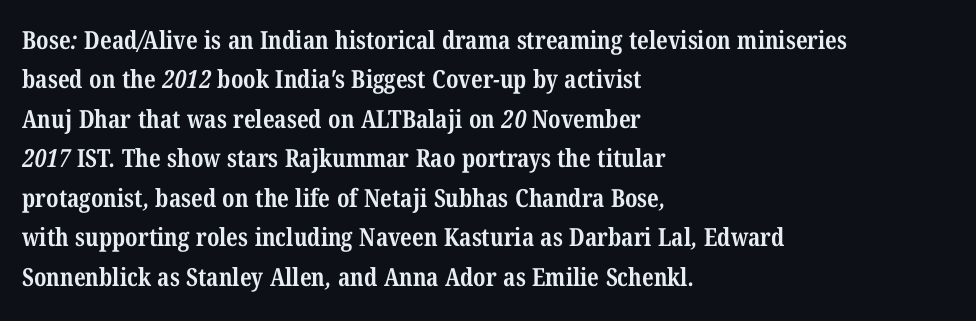
The letterforms sit shoulder to shoulder at normal distance. These words are printed bold, with thick strokes throughout. This sample is left-justified, so line endings fall wherever the words run out. Leading matches the norm, producing a regular column.
